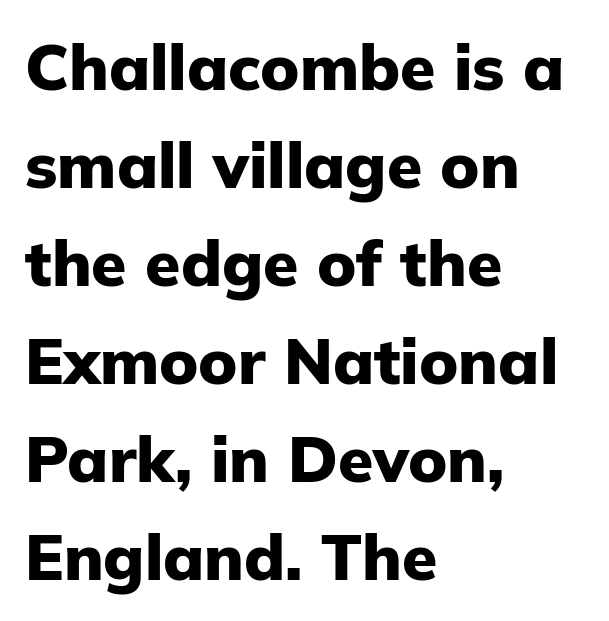
Students, note that the glyphs here touch the page at normal intervals. Notice how the stems are strictly vertical — no italics here. The rendering shows plain stroke endings on the letterforms — a sans-serif design. Casual observation: everything's shoved over to the left. Rows of type keep a routine distance in the vertical direction. Plenty of ink on the page — the face is bold.
